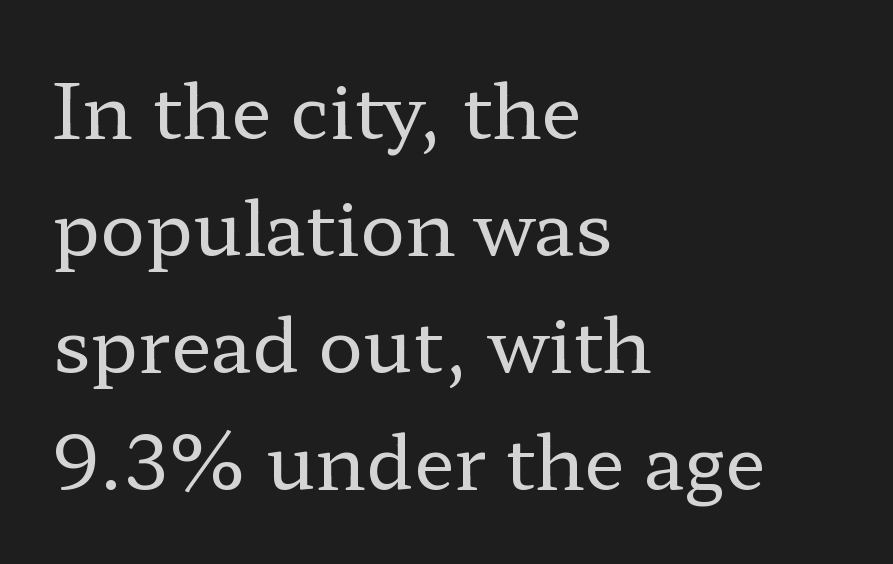
{"serif": "yes", "italic": "no", "bold": "no", "weight": "regular", "width": "wide", "stroke_contrast": "low", "x_height": "medium", "monospaced": "no", "underline": "no", "align": "left", "line_spacing": "normal", "line_spacing_ratio": 1.56, "letter_spacing": "normal", "letter_spacing_em": 0.0, "glyph_px": 75}
